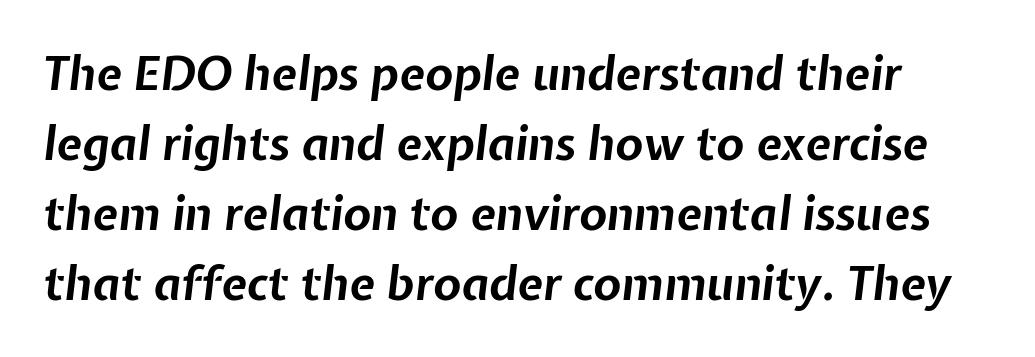
Q: Is the text bold? A: Yes.
Q: Is the text italic (slanted)? A: Yes, it leans right by about 7 degrees.
Q: Is the text underlined? A: No.
Q: Is the spacing between letters normal or unusually wide? A: Normal.
Q: Is the spacing between lines tight, normal or loose? A: Normal.
Q: Width (condensed, normal, or wide)? A: Normal.
Q: Stroke contrast? A: Low.
Q: x-height? A: Medium.
Q: Monospaced? A: No.
